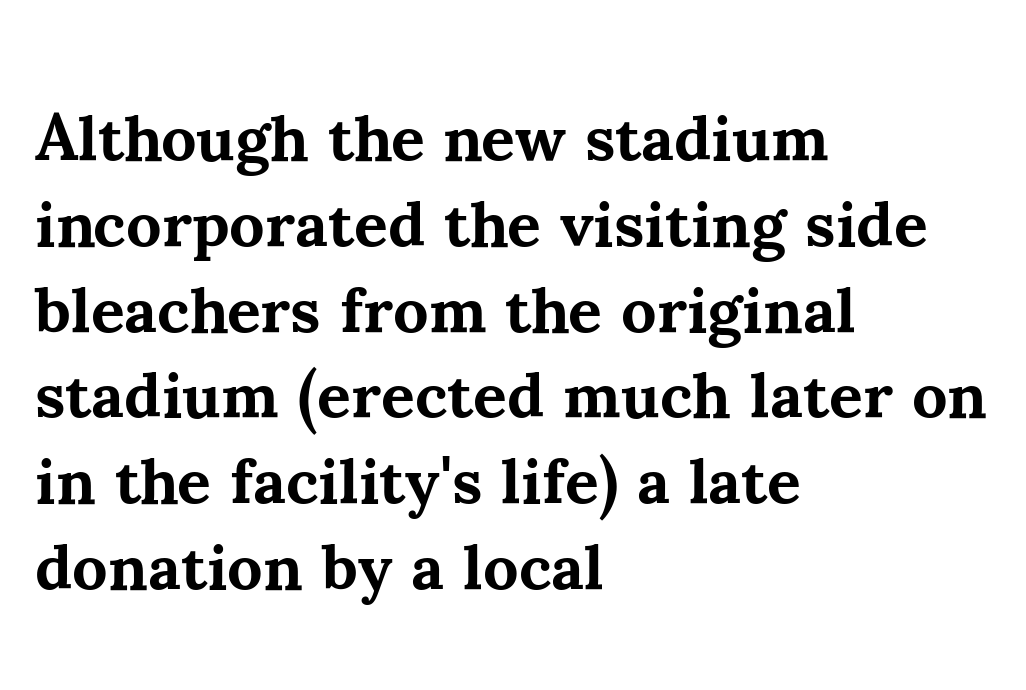
{"serif": "yes", "italic": "no", "bold": "yes", "weight": "bold", "width": "normal", "stroke_contrast": "medium", "x_height": "small", "monospaced": "no", "underline": "no", "align": "left", "line_spacing": "normal", "line_spacing_ratio": 1.32, "letter_spacing": "normal", "letter_spacing_em": 0.0, "glyph_px": 65}
